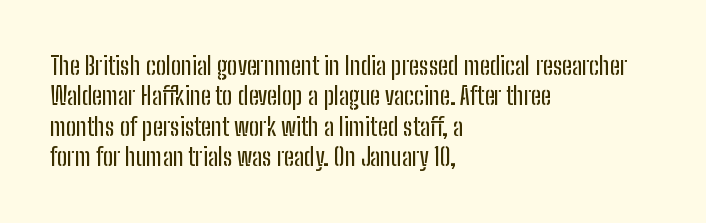
Q: Is the text italic (slanted)? A: No, it is upright.
Q: Is the text underlined? A: No.
Q: How is the paragraph aligned? A: Left-aligned.
Q: Is the spacing between letters normal or unusually wide? A: Normal.
